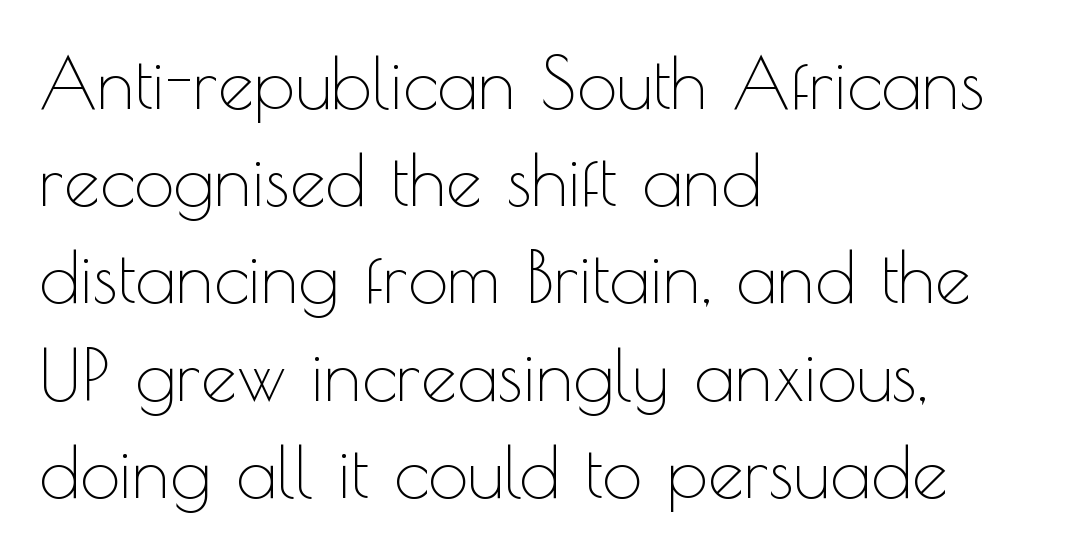
{"serif": "no", "italic": "no", "bold": "no", "weight": "thin", "width": "normal", "x_height": "small", "monospaced": "no", "underline": "no", "align": "left", "line_spacing": "normal", "line_spacing_ratio": 1.35, "letter_spacing": "normal", "letter_spacing_em": 0.0, "glyph_px": 72}
